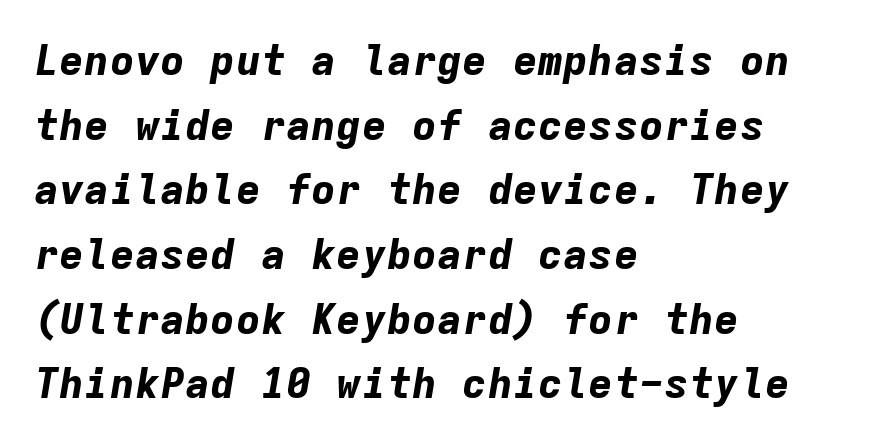
Check the space under the baseline: it is left empty. The space between consecutive lines is moderate. These lines stack with their left ends in a neat column. It's the slanting kind of type. Spacing verdict: monospaced, one width for all characters. There is no visible air inserted between adjacent glyphs.
